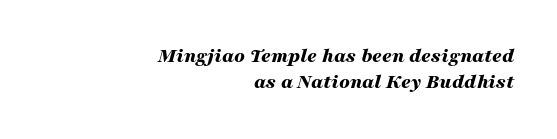
Underline: absent. The compositor pushed each line to the right boundary. These lines keep a tight, regular rhythm from letter to letter. You can tell it's italic because the verticals aren't actually vertical. Stroke thickness is high; the sample reads as a true bold.
